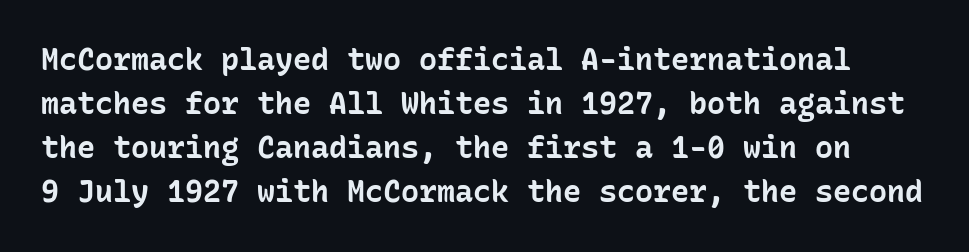
The image shows 30 px bold sans-serif type, upright, monospaced; set normal line spacing (1.47x), normal letter spacing, not underlined; low stroke contrast and a medium x-height.
